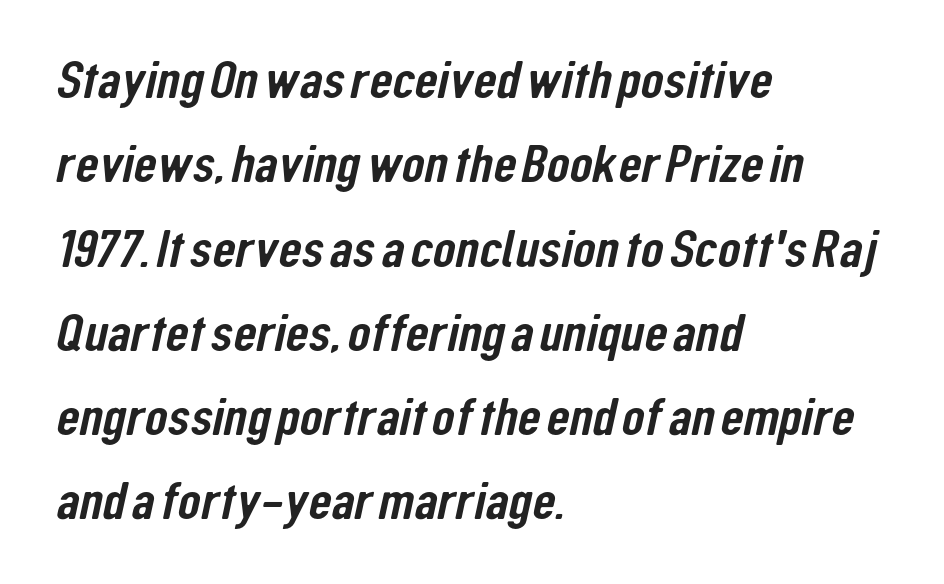
{"serif": "no", "width": "condensed", "stroke_contrast": "low", "x_height": "medium", "monospaced": "no", "underline": "no", "align": "left", "line_spacing": "normal", "line_spacing_ratio": 1.59, "letter_spacing": "normal", "letter_spacing_em": 0.0, "glyph_px": 53}
